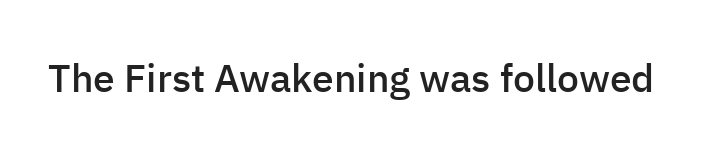
A typesetter would mark this as roman, not italic. The glyphs are unaccompanied by any horizontal stroke below them. Looks like regular typesetting: each glyph gets only the width it needs. There is no visible air inserted between adjacent glyphs. In terms of weight, the rendering is demibold, just under bold.
